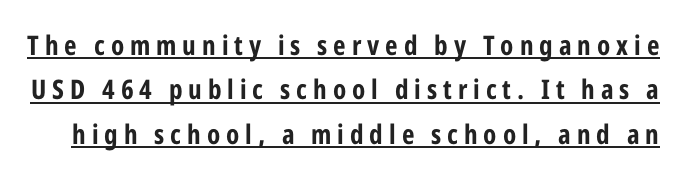
The image shows 27 px bold type, upright; set normal line spacing (1.64x), unusually wide letter spacing (+0.22 em), underlined.
